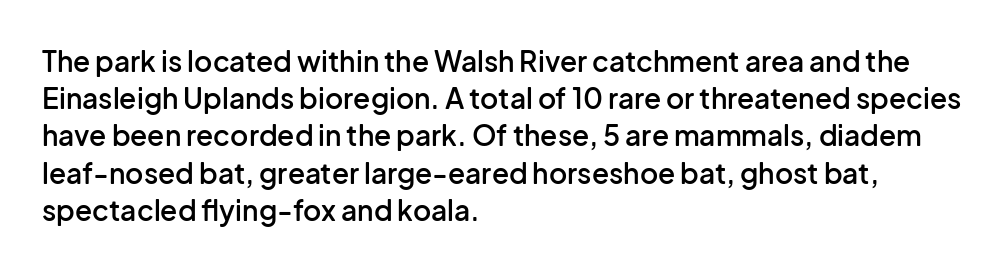
The image shows 28 px semibold sans-serif type, upright; set left-aligned, normal line spacing (1.33x), normal letter spacing, not underlined; low stroke contrast and a medium x-height.
